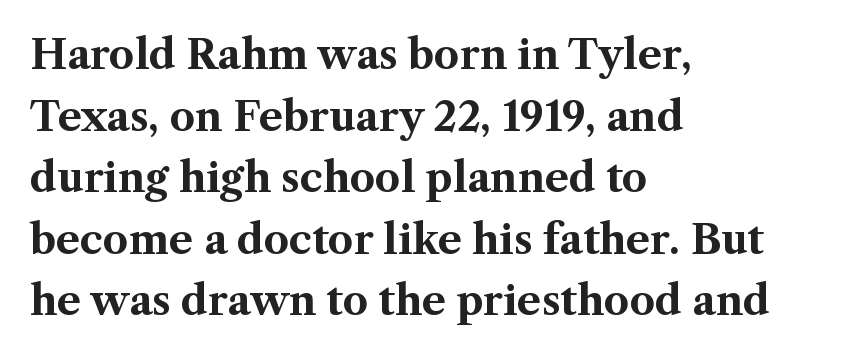
Q: Is the text bold? A: Yes.
Q: Is the text italic (slanted)? A: No, it is upright.
Q: Is the typeface a serif or a sans-serif typeface? A: Serif.
Q: Is the text underlined? A: No.
Q: How is the paragraph aligned? A: Left-aligned.
Q: Is the spacing between letters normal or unusually wide? A: Normal.
Q: Is the spacing between lines tight, normal or loose? A: Normal.
Q: Width (condensed, normal, or wide)? A: Normal.
Q: Stroke contrast? A: Medium.
Q: x-height? A: Medium.
Q: Monospaced? A: No.
